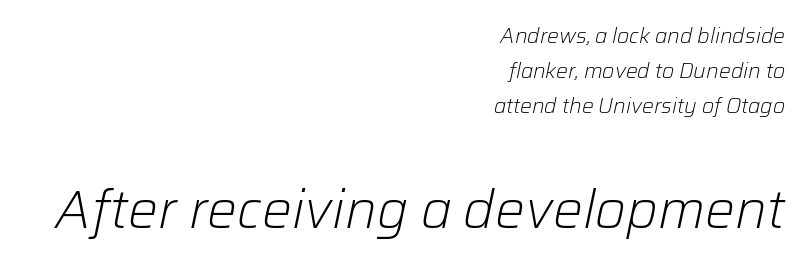
Q: Is the text bold? A: No.
Q: Is the text italic (slanted)? A: Yes, it leans right by about 12 degrees.
Q: Is the text underlined? A: No.
Q: How is the paragraph aligned? A: Right-aligned.
Q: Is the spacing between letters normal or unusually wide? A: Normal.
Q: Is the spacing between lines tight, normal or loose? A: Normal.
Q: Which block of text is set in a larger size, the first (top) or the second (bottom)? A: The second (bottom) one.
Q: Width (condensed, normal, or wide)? A: Normal.
Q: Stroke contrast? A: Low.
Q: x-height? A: Medium.
Q: Monospaced? A: No.
